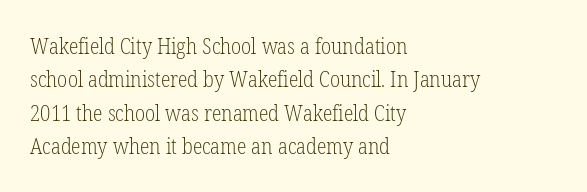
Summary of vertical rhythm: regular, with standard interline spacing. No extra ink here — the face is not bold. Quick note: not italic, upright. Horizontal alignment here is leftward, the default for most running prose.
